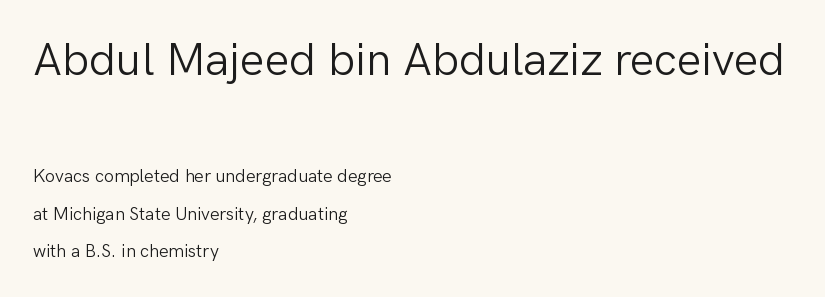
Q: Is the text bold? A: No.
Q: Is the text italic (slanted)? A: No, it is upright.
Q: Is the typeface a serif or a sans-serif typeface? A: Sans-serif.
Q: Is the text underlined? A: No.
Q: How is the paragraph aligned? A: Left-aligned.
Q: Is the spacing between letters normal or unusually wide? A: Normal.
Q: Is the spacing between lines tight, normal or loose? A: Loose.
Q: Which block of text is set in a larger size, the first (top) or the second (bottom)? A: The first (top) one.
Q: Width (condensed, normal, or wide)? A: Normal.
Q: Stroke contrast? A: Low.
Q: x-height? A: Medium.
Q: Monospaced? A: No.
